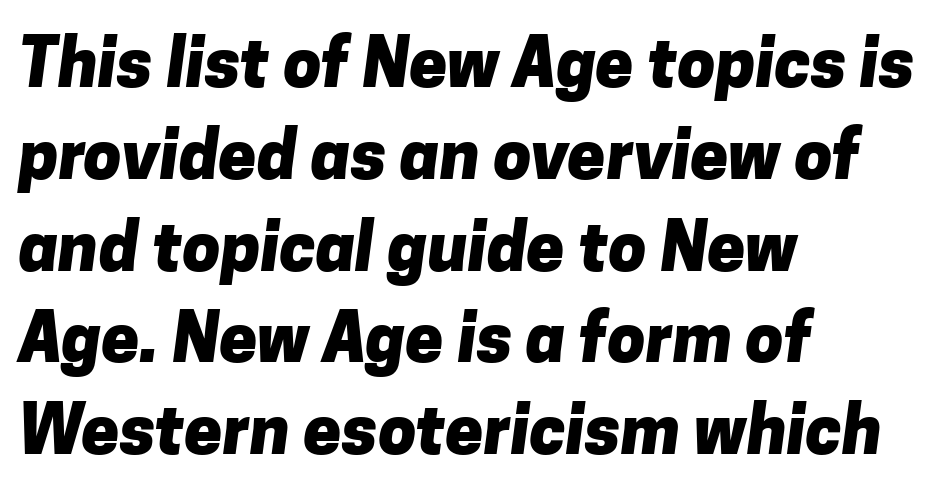
The image shows 68 px heavy sans-serif type; set left-aligned, normal line spacing (1.35x), normal letter spacing, not underlined; low stroke contrast and a medium x-height.
